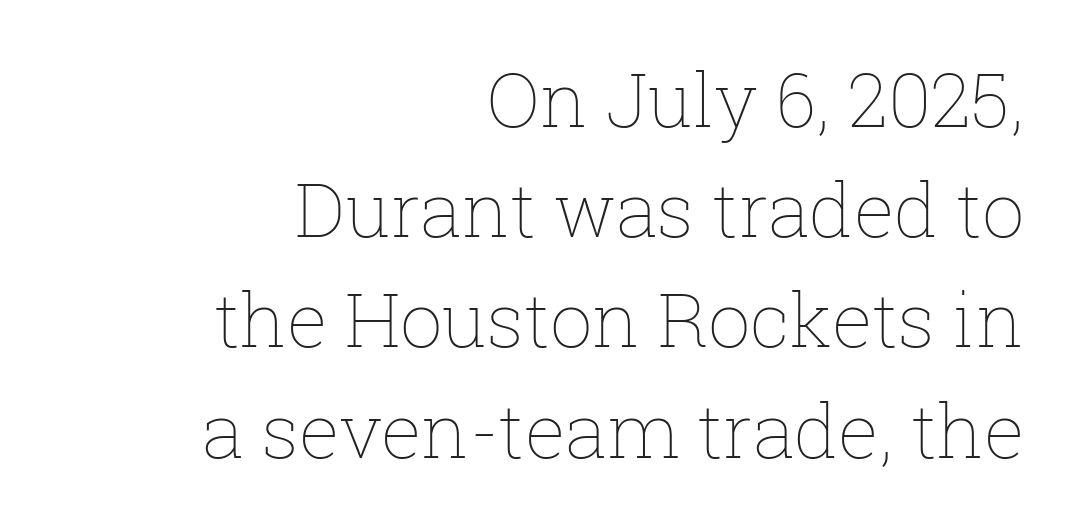
The image shows 75 px thin type, upright; set right-aligned, normal line spacing (1.47x), normal letter spacing, not underlined; low stroke contrast and a medium x-height.
